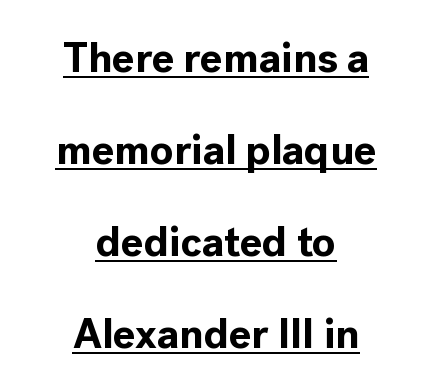
The image shows 42 px bold sans-serif type, upright; set centered, loose line spacing (2.19x), normal letter spacing, underlined; a medium x-height.
